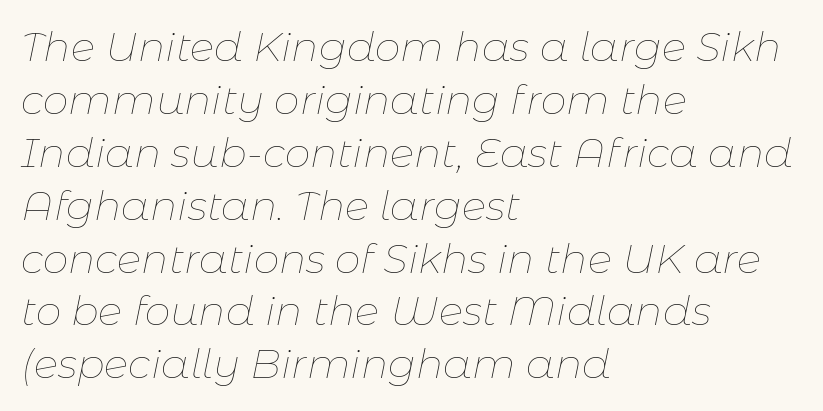
Q: Is the text bold? A: No.
Q: Is the text italic (slanted)? A: Yes, it leans right by about 11 degrees.
Q: Is the text underlined? A: No.
Q: How is the paragraph aligned? A: Left-aligned.
Q: Is the spacing between letters normal or unusually wide? A: Normal.
Q: Is the spacing between lines tight, normal or loose? A: Normal.
Q: Width (condensed, normal, or wide)? A: Normal.
Q: Stroke contrast? A: Low.
Q: x-height? A: Medium.
Q: Monospaced? A: No.
